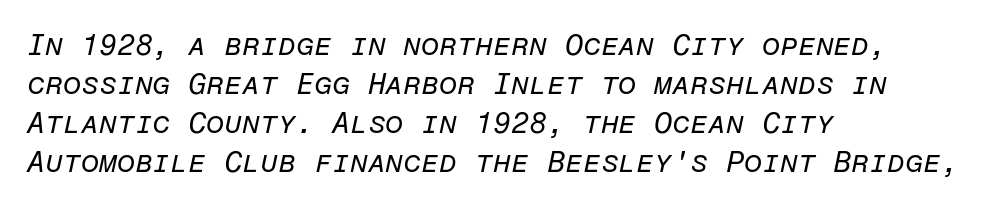
The image shows 29 px regular-weight type, italic (leaning right), monospaced; set left-aligned, normal line spacing (1.34x), normal letter spacing, not underlined; low stroke contrast and a medium x-height.
